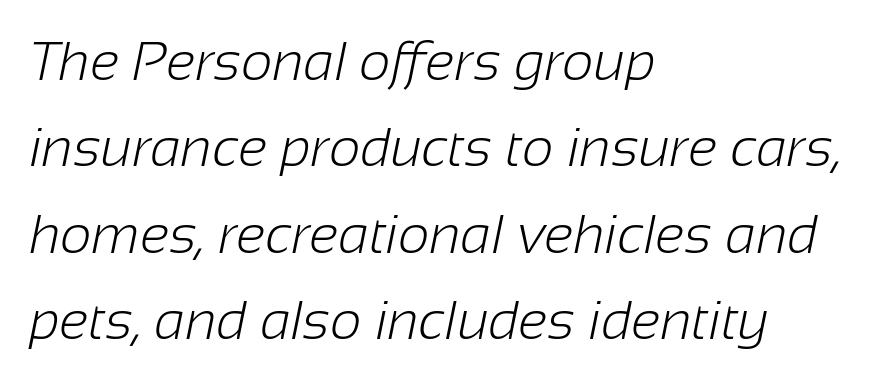
The image shows 55 px light sans-serif type; set left-aligned, normal line spacing (1.57x), normal letter spacing, not underlined; low stroke contrast and a medium x-height.
